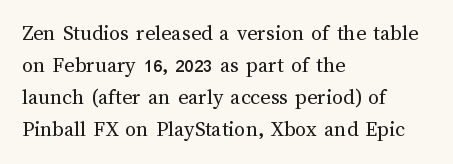
The image shows 22 px text type, upright; set left-aligned, normal line spacing (1.46x), normal letter spacing, not underlined.
